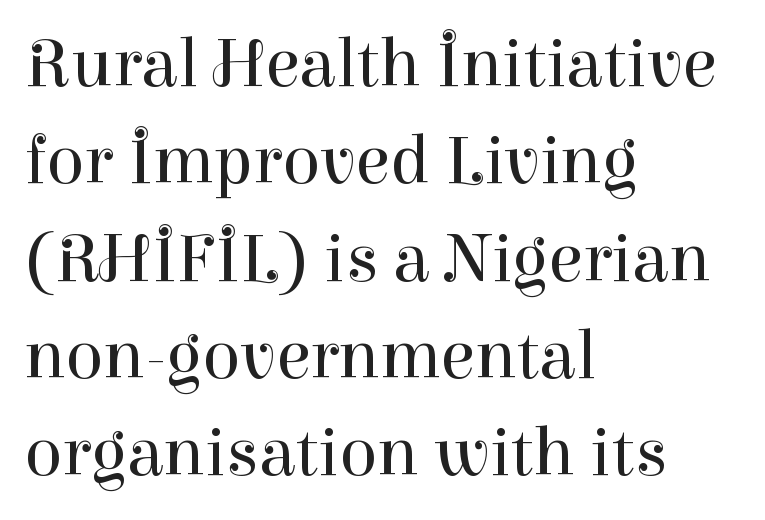
In terms of posture, this sample is upright. Check the space under the baseline: it is left empty. Tracking here is standard; glyphs follow each other at the usual distance. Compared with typical paragraphs, the rows here are spaced about the same. Horizontal alignment here is leftward, the default for most running prose.
